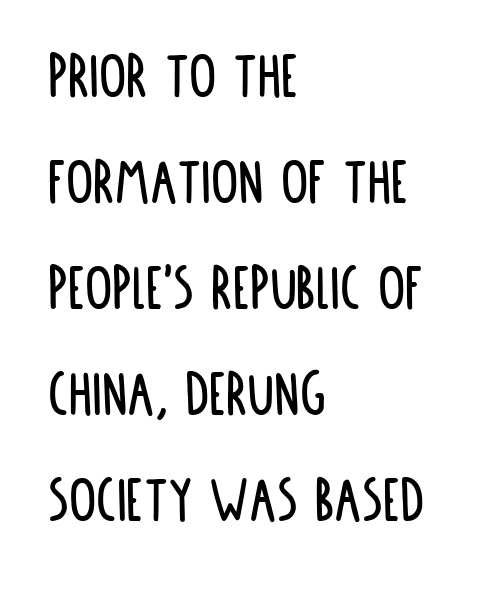
Q: Is the text italic (slanted)? A: No, it is upright.
Q: Is the typeface a serif or a sans-serif typeface? A: Sans-serif.
Q: Is the text underlined? A: No.
Q: How is the paragraph aligned? A: Left-aligned.
Q: Is the spacing between letters normal or unusually wide? A: Normal.
Q: Is the spacing between lines tight, normal or loose? A: Normal.
Q: Width (condensed, normal, or wide)? A: Condensed.
Q: Stroke contrast? A: Low.
Q: x-height? A: Large.
Q: Monospaced? A: No.
